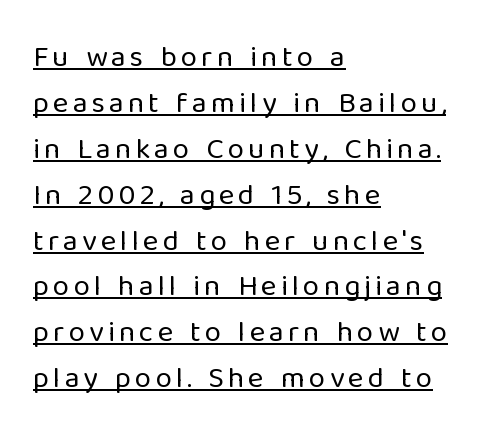
{"serif": "no", "italic": "no", "bold": "no", "weight": "regular", "width": "normal", "stroke_contrast": "low", "x_height": "medium", "monospaced": "no", "underline": "yes", "align": "left", "line_spacing": "normal", "line_spacing_ratio": 1.53, "glyph_px": 30}
